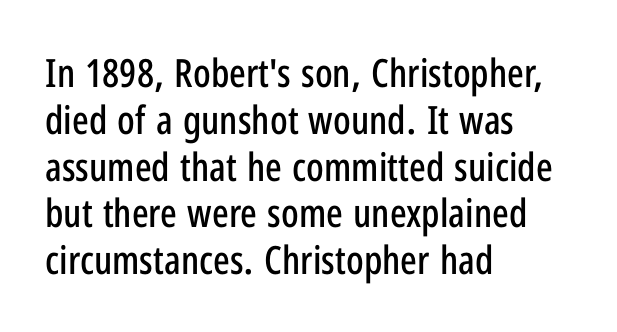
Here the glyphs are tracked normally, forming tight word shapes. Which margin do the lines hug? The left one — the right edge is uneven. If you drew a line through each stem, it would be perfectly vertical. The font family rendered here belongs to the sans-serif group.
